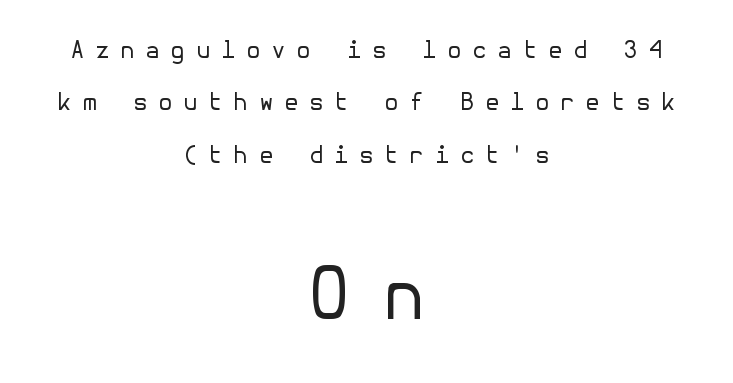
The strip under each line holds only bare page. Reading top to bottom, the characters get bigger at the block break. Is there much room between lines? Yes — plenty of vertical air separates them. A sans-serif font was chosen for this passage.
